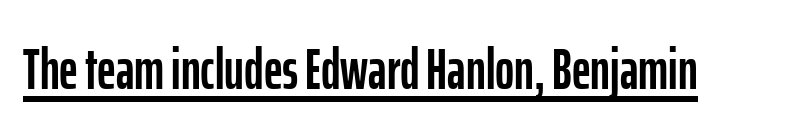
The image shows 58 px condensed sans-serif type, upright; set normal letter spacing, underlined; low stroke contrast and a medium x-height.
